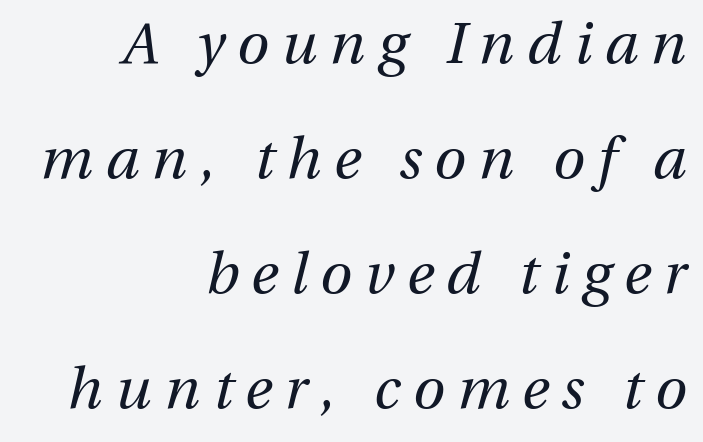
Q: Is the text bold? A: No.
Q: Is the text italic (slanted)? A: Yes, it leans right by about 13 degrees.
Q: Is the text underlined? A: No.
Q: How is the paragraph aligned? A: Right-aligned.
Q: Is the spacing between letters normal or unusually wide? A: Unusually wide.
Q: Is the spacing between lines tight, normal or loose? A: Loose.
Q: Width (condensed, normal, or wide)? A: Normal.
Q: Stroke contrast? A: Medium.
Q: x-height? A: Medium.
Q: Monospaced? A: No.
